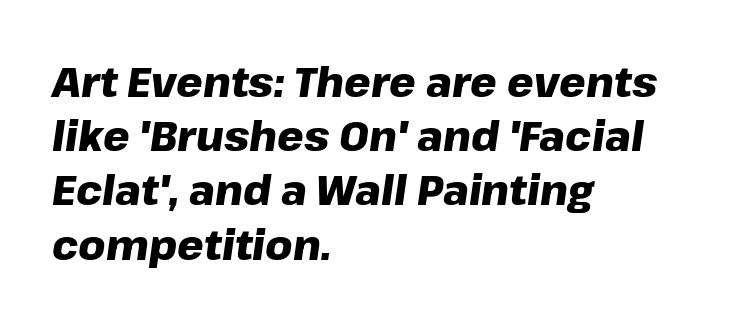
{"italic": "yes", "lean": "right", "slant_degrees": 8, "bold": "yes", "weight": "heavy", "width": "normal", "stroke_contrast": "low", "x_height": "medium", "monospaced": "no", "underline": "no", "align": "left", "line_spacing": "normal", "line_spacing_ratio": 1.29, "letter_spacing": "normal", "letter_spacing_em": 0.0, "glyph_px": 42}
